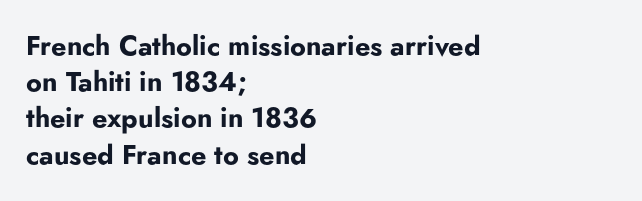
The image shows 27 px bold type, upright; set left-aligned, normal line spacing (1.34x), normal letter spacing, not underlined.
